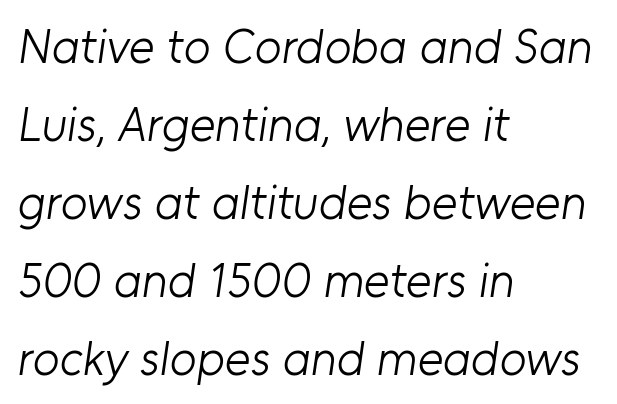
Does the type have serifs? No, each stem ends abruptly. Underline: absent. Varying glyph widths throughout — classic text-font behaviour. No extra tracking has been applied to these lines. Casual observation: everything's shoved over to the left.
